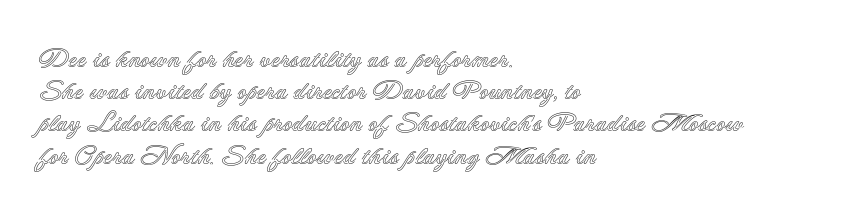
{"underline": "no", "align": "left", "line_spacing_ratio": 1.24, "letter_spacing": "normal", "letter_spacing_em": 0.0, "glyph_px": 26}
